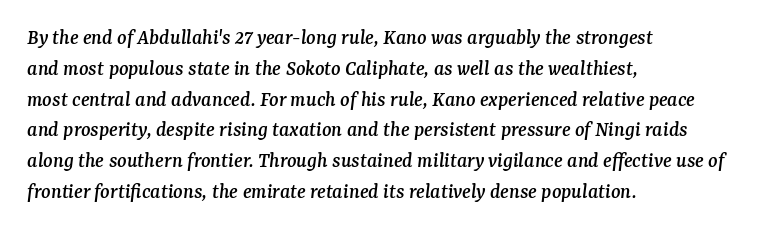
Would a proofreader flag this as italicized? Yes. Regarding leading, the lines here are spaced in the standard way. Plain, unruled lines of type. The type is set solid horizontally, with unmodified tracking. Horizontally, the lines are justified to the leading edge only.
